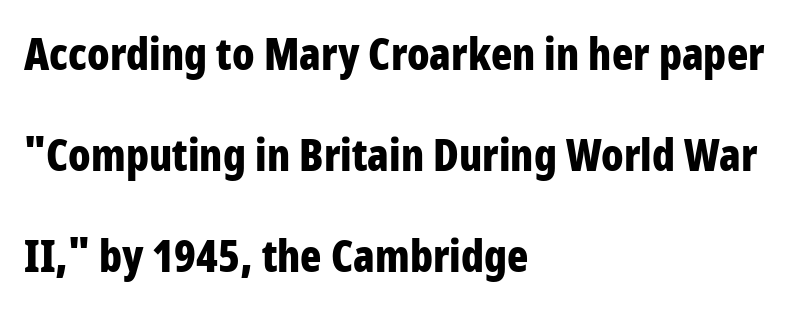
Widely set lines give the paragraph a tall, airy silhouette. What stands out about the letter spacing? Nothing — it is the standard amount. Vertical strokes here are truly vertical. Plain, unruled lines of type.
